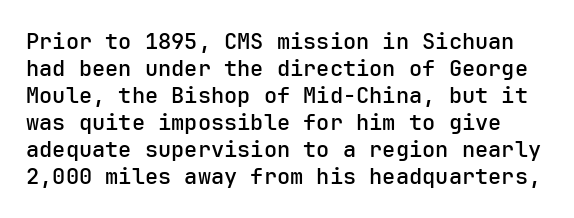
A fair bit of extra ink — the face is semibold, not bold. Rule under the text: the space is simply empty. The font's upright variant was chosen for this text. Caption: standard tracking, unaltered.
